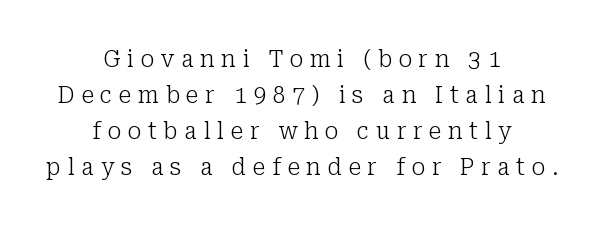
{"italic": "no", "bold": "no", "underline": "no", "align": "center", "line_spacing": "normal", "line_spacing_ratio": 1.56, "letter_spacing": "wide", "letter_spacing_em": 0.29, "glyph_px": 23}
